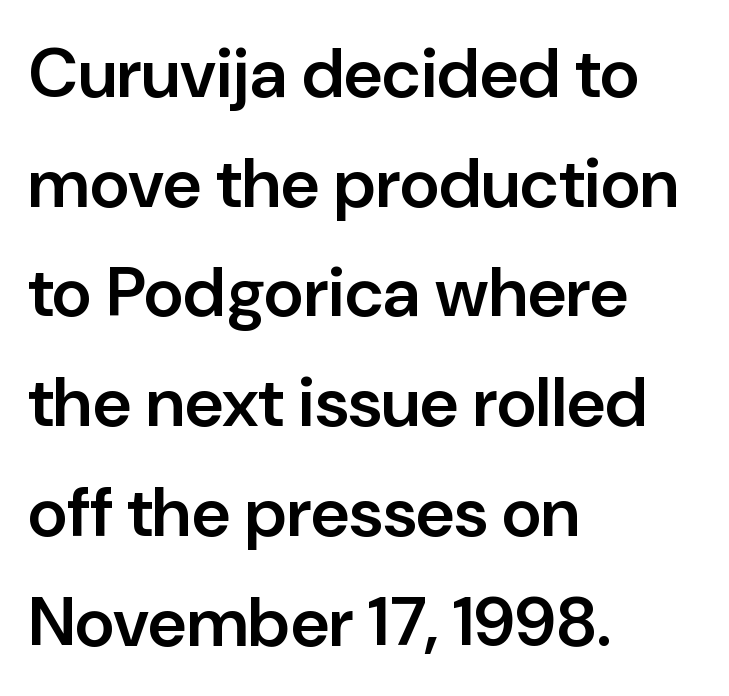
Q: Is the text bold? A: Semi-bold.
Q: Is the text italic (slanted)? A: No, it is upright.
Q: Is the typeface a serif or a sans-serif typeface? A: Sans-serif.
Q: Is the text underlined? A: No.
Q: How is the paragraph aligned? A: Left-aligned.
Q: Is the spacing between letters normal or unusually wide? A: Normal.
Q: Is the spacing between lines tight, normal or loose? A: Normal.
Q: Width (condensed, normal, or wide)? A: Normal.
Q: Stroke contrast? A: Low.
Q: x-height? A: Medium.
Q: Monospaced? A: No.
